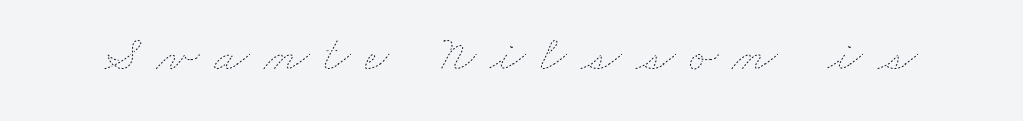
Each row of text sits above clean, open space. Counters stay open thanks to moderate or lighter strokes. The face used here is proportionally spaced, like ordinary book or web type. The gaps between neighbouring characters are conspicuously large.
